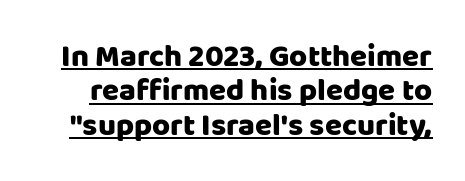
{"serif": "no", "italic": "no", "bold": "yes", "weight": "heavy", "width": "normal", "stroke_contrast": "low", "x_height": "large", "monospaced": "no", "underline": "yes", "line_spacing": "tight", "line_spacing_ratio": 1.11, "letter_spacing": "normal", "letter_spacing_em": 0.0, "glyph_px": 31}
